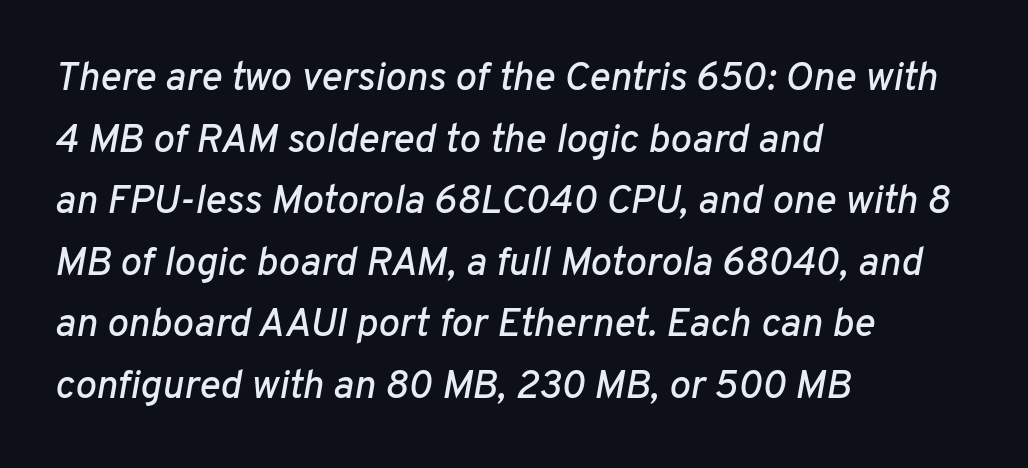
The face used here is rendered with its standard letterfit. Line beginnings align vertically; line endings do not. Compared with ordinary roman type, these characters are visibly tilted. Unmarked baselines from the first word to the last. Varying glyph widths throughout — classic text-font behaviour. Horizontal bands of white between lines are of average thickness.
